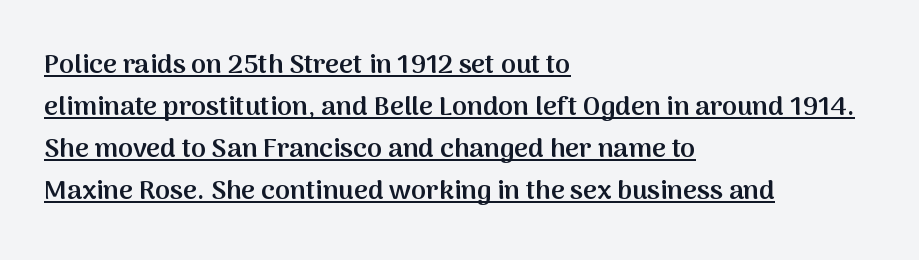
Each line starts at the same left margin while the right side varies. The type is set solid horizontally, with unmodified tracking. A typographer would call this underscored text. Weight check: semibold — heavier than regular, not quite bold. Every character sits straight up, as roman type does.
